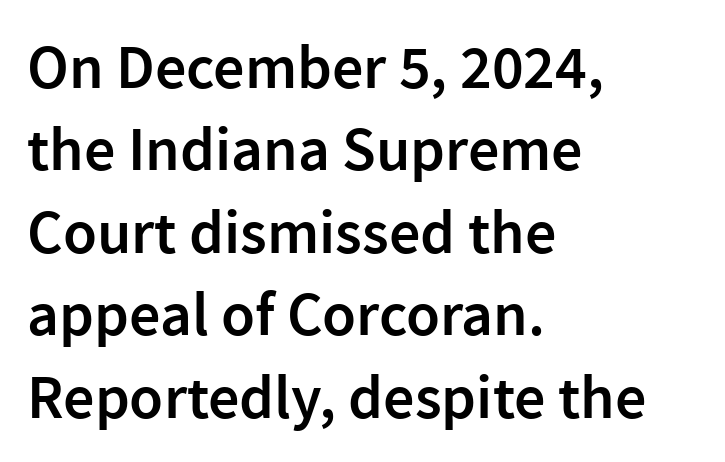
Quick note: underline off. Does the leading feel generous? No, just average. Notice how the stems are strictly vertical — no italics here. What weight is shown? A semibold, between regular and bold. No extra tracking has been applied to these lines. In terms of letterform style, serifs are entirely absent.
